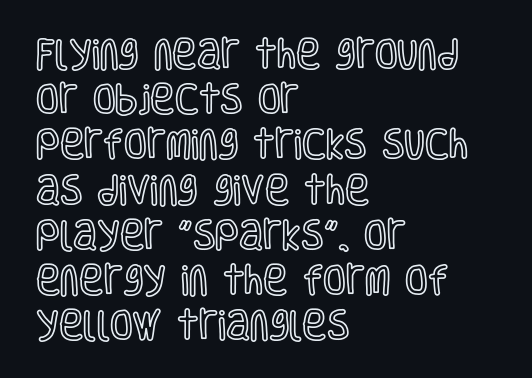
The image shows 33 px condensed type, upright; set left-aligned, normal line spacing (1.37x), normal letter spacing, not underlined; a large x-height.
